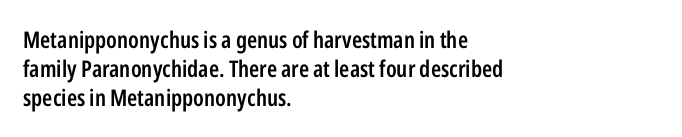
The image shows 23 px text type, upright; set left-aligned, normal line spacing (1.27x), normal letter spacing, not underlined.
